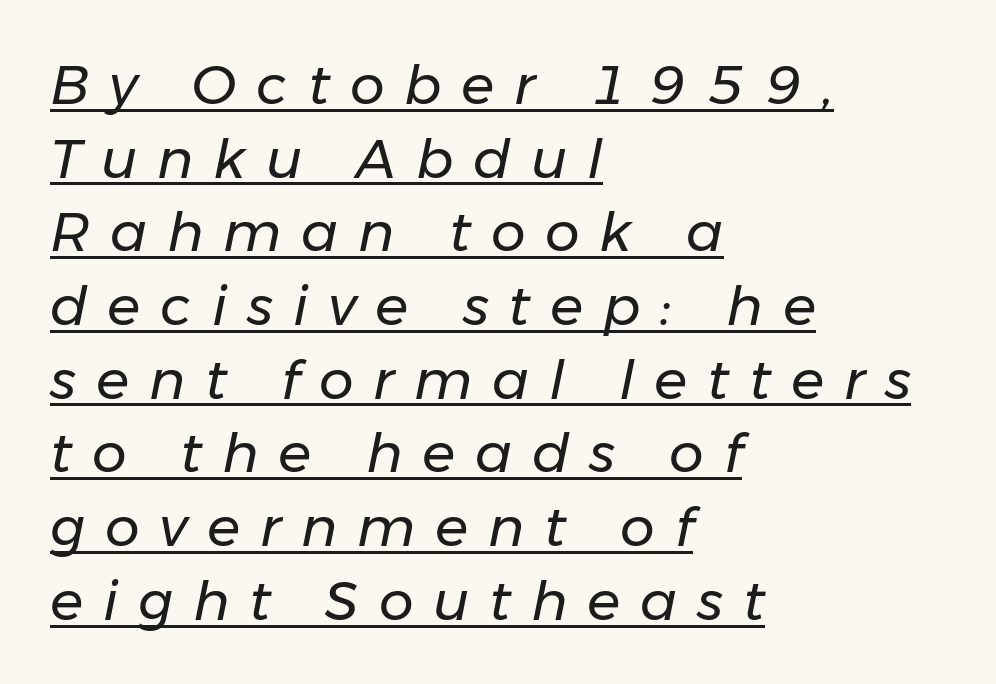
The image shows 55 px regular-weight type, italic (leaning right); set left-aligned, normal line spacing (1.34x), unusually wide letter spacing (+0.36 em), underlined; low stroke contrast and a medium x-height.
